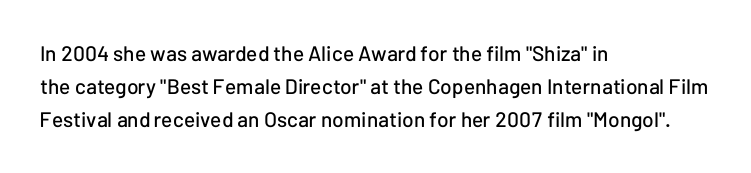
The image shows 21 px text type, upright; set left-aligned, normal line spacing (1.56x), normal letter spacing, not underlined.
